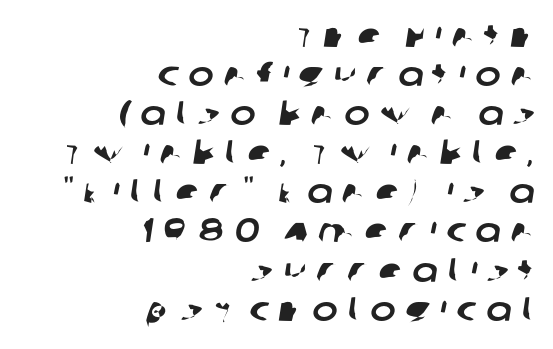
The rendering uses natural spacing where letterforms have individual widths. Does the copy run flush right? Yes — the right margin is perfectly even. Horizontal bands of white between lines are thin slivers. Letterform terminals end flat and unadorned throughout the passage. Short note: letters widely spaced. Words float on clear page, feet unadorned.
